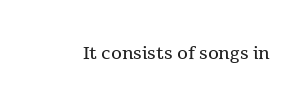
The image shows 25 px text type, upright; set normal letter spacing, not underlined.
